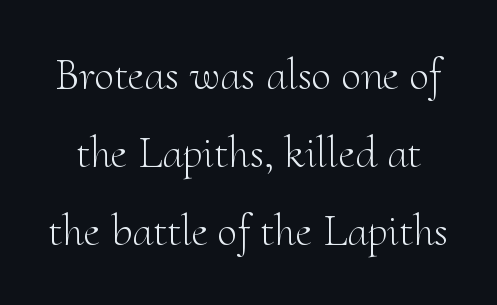
Italic? Not at all — the glyphs are vertical. Stem width sits at or under what a default text font uses. A typesetter would call this zero additional tracking. The glyphs are unaccompanied by any horizontal stroke below them. Is this a sans? No — the strokes have serifs.
